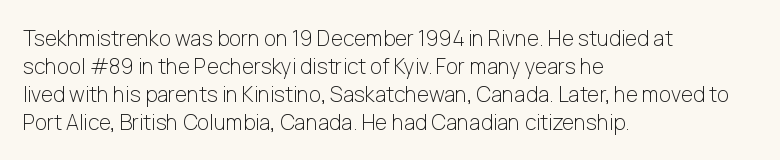
{"italic": "no", "bold": "no", "underline": "no", "align": "left", "line_spacing": "normal", "line_spacing_ratio": 1.33, "letter_spacing": "normal", "letter_spacing_em": 0.0, "glyph_px": 21}
